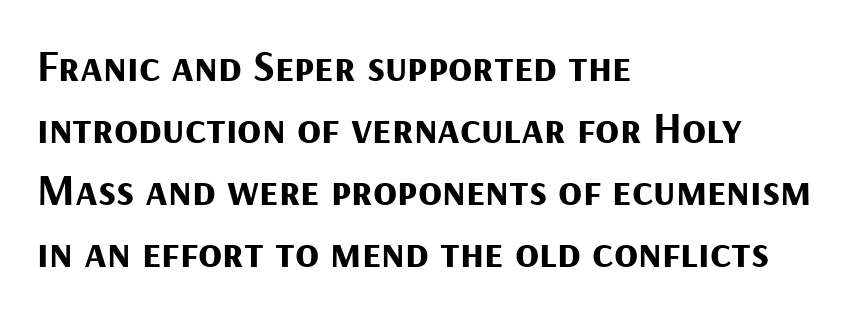
Q: Is the text bold? A: Yes.
Q: Is the text italic (slanted)? A: No, it is upright.
Q: Is the typeface a serif or a sans-serif typeface? A: Sans-serif.
Q: Is the text underlined? A: No.
Q: How is the paragraph aligned? A: Left-aligned.
Q: Is the spacing between letters normal or unusually wide? A: Normal.
Q: Is the spacing between lines tight, normal or loose? A: Normal.
Q: Width (condensed, normal, or wide)? A: Normal.
Q: Stroke contrast? A: Medium.
Q: x-height? A: Medium.
Q: Monospaced? A: No.
